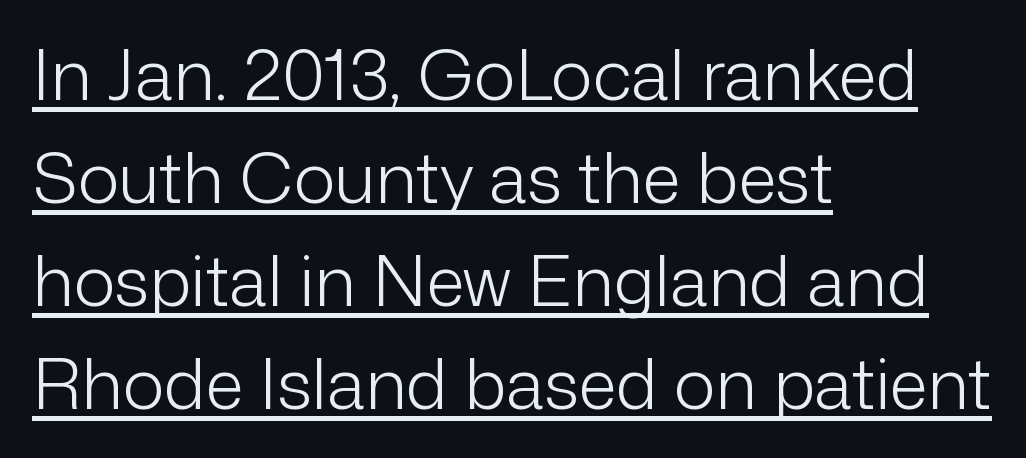
Q: Is the text bold? A: No.
Q: Is the text italic (slanted)? A: No, it is upright.
Q: Is the typeface a serif or a sans-serif typeface? A: Sans-serif.
Q: Is the text underlined? A: Yes.
Q: How is the paragraph aligned? A: Left-aligned.
Q: Is the spacing between letters normal or unusually wide? A: Normal.
Q: Is the spacing between lines tight, normal or loose? A: Normal.
Q: Width (condensed, normal, or wide)? A: Normal.
Q: Stroke contrast? A: Low.
Q: x-height? A: Medium.
Q: Monospaced? A: No.
